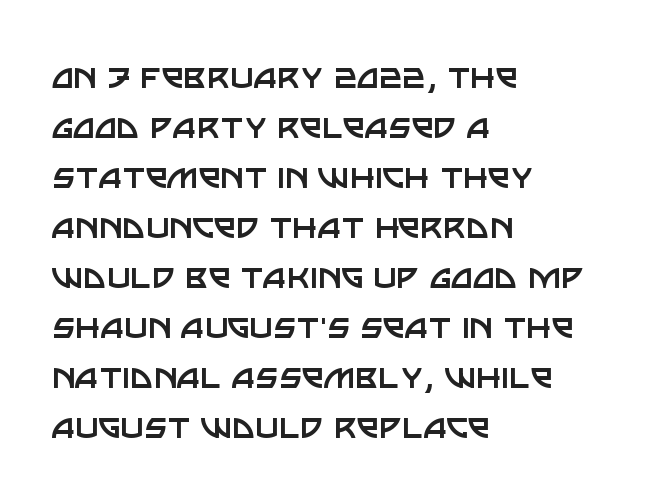
The image shows 40 px regular-weight sans-serif type, upright; set left-aligned, normal line spacing (1.25x), normal letter spacing, not underlined; low stroke contrast and a large x-height.
